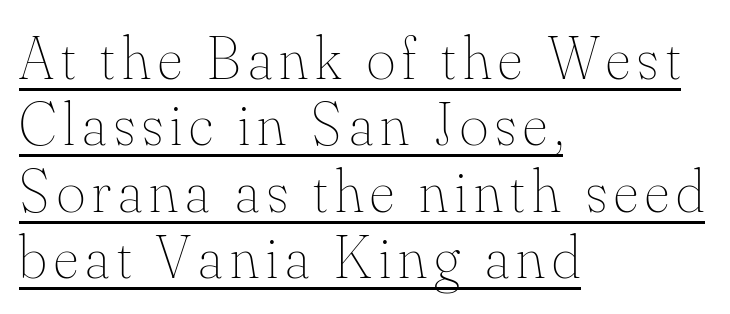
All the whitespace from short lines collects on the right. Varying glyph widths throughout — classic text-font behaviour. The rendering uses a small line-height, squeezing the rows. This rendering features underlined lettering.
